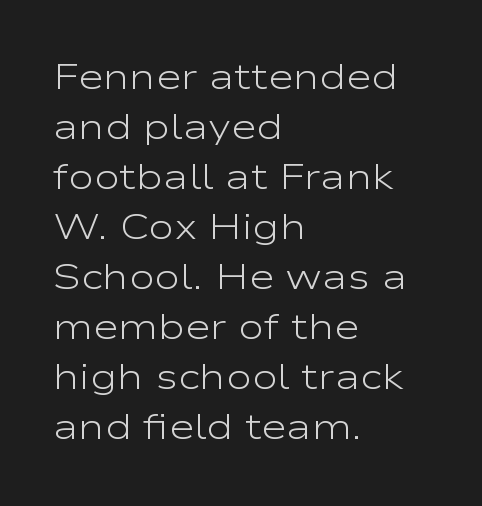
Q: Is the text bold? A: No.
Q: Is the text italic (slanted)? A: No, it is upright.
Q: Is the typeface a serif or a sans-serif typeface? A: Sans-serif.
Q: Is the text underlined? A: No.
Q: How is the paragraph aligned? A: Left-aligned.
Q: Is the spacing between letters normal or unusually wide? A: Normal.
Q: Is the spacing between lines tight, normal or loose? A: Normal.
Q: Width (condensed, normal, or wide)? A: Wide.
Q: Stroke contrast? A: Low.
Q: x-height? A: Medium.
Q: Monospaced? A: No.
